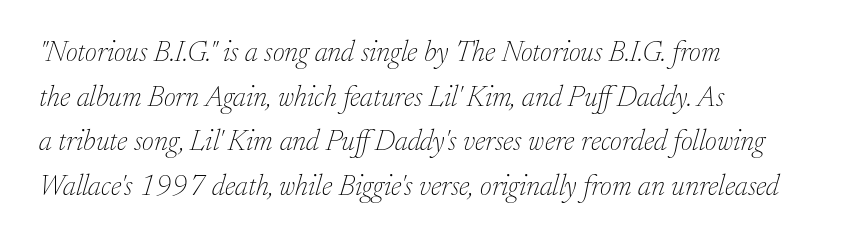
The setting favours the left margin, as ordinary paragraphs usually do. A clean baseline with only descenders dipping below it. Nobody touched the tracking dial on this one. Style check: oblique.
